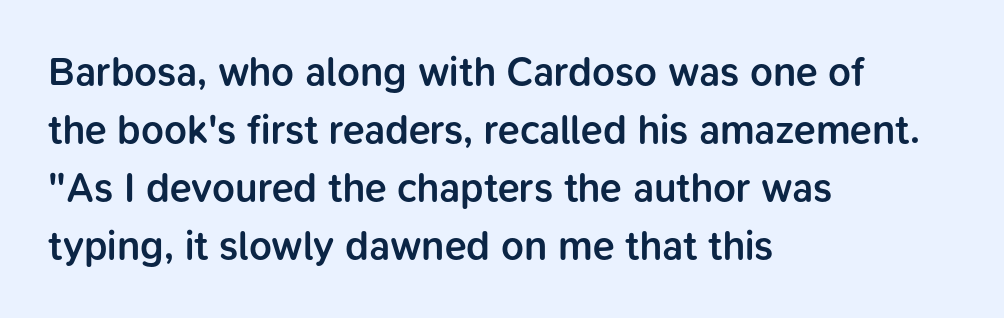
Q: Is the text bold? A: Semi-bold.
Q: Is the text italic (slanted)? A: No, it is upright.
Q: Is the typeface a serif or a sans-serif typeface? A: Sans-serif.
Q: Is the text underlined? A: No.
Q: How is the paragraph aligned? A: Left-aligned.
Q: Is the spacing between letters normal or unusually wide? A: Normal.
Q: Is the spacing between lines tight, normal or loose? A: Normal.
Q: Width (condensed, normal, or wide)? A: Normal.
Q: Stroke contrast? A: Low.
Q: x-height? A: Medium.
Q: Monospaced? A: No.
